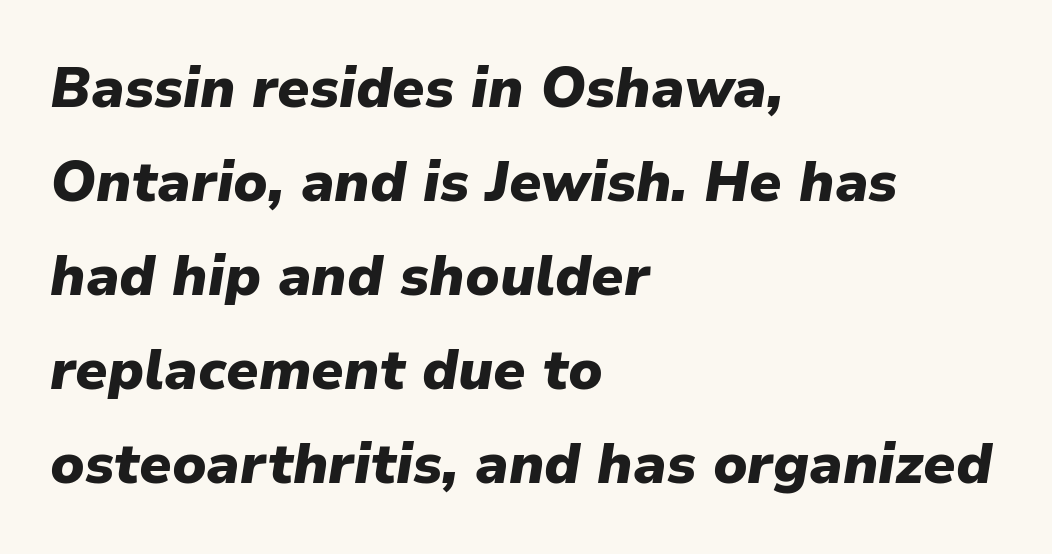
{"italic": "yes", "lean": "right", "slant_degrees": 9, "bold": "yes", "weight": "heavy", "width": "normal", "stroke_contrast": "low", "x_height": "medium", "monospaced": "no", "underline": "no", "align": "left", "line_spacing": "normal", "line_spacing_ratio": 1.68, "letter_spacing": "normal", "letter_spacing_em": 0.0, "glyph_px": 56}
